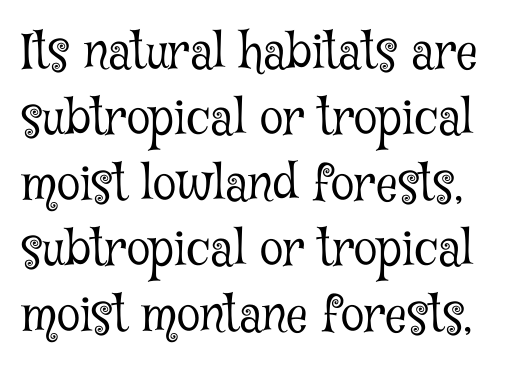
Q: Is the text bold? A: No.
Q: Is the text italic (slanted)? A: No, it is upright.
Q: Is the typeface a serif or a sans-serif typeface? A: Serif.
Q: Is the text underlined? A: No.
Q: Is the spacing between letters normal or unusually wide? A: Normal.
Q: Is the spacing between lines tight, normal or loose? A: Normal.
Q: Width (condensed, normal, or wide)? A: Condensed.
Q: Stroke contrast? A: Low.
Q: x-height? A: Medium.
Q: Monospaced? A: No.
